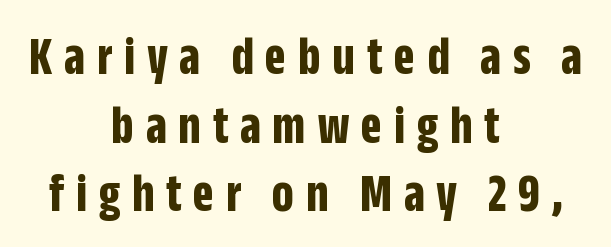
{"serif": "no", "italic": "no", "bold": "yes", "weight": "bold", "width": "condensed", "stroke_contrast": "low", "x_height": "large", "monospaced": "no", "underline": "no", "align": "center", "line_spacing": "normal", "line_spacing_ratio": 1.25, "letter_spacing": "wide", "letter_spacing_em": 0.21, "glyph_px": 55}
